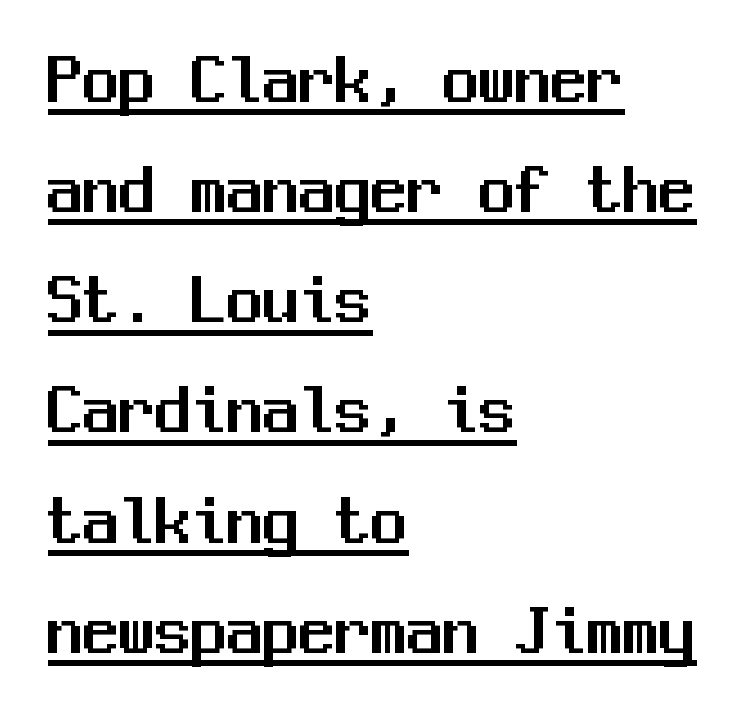
Q: Is the text italic (slanted)? A: No, it is upright.
Q: Is the typeface a serif or a sans-serif typeface? A: Sans-serif.
Q: Is the text underlined? A: Yes.
Q: How is the paragraph aligned? A: Left-aligned.
Q: Is the spacing between letters normal or unusually wide? A: Normal.
Q: Is the spacing between lines tight, normal or loose? A: Normal.
Q: Width (condensed, normal, or wide)? A: Normal.
Q: Stroke contrast? A: Medium.
Q: x-height? A: Medium.
Q: Monospaced? A: Yes.
